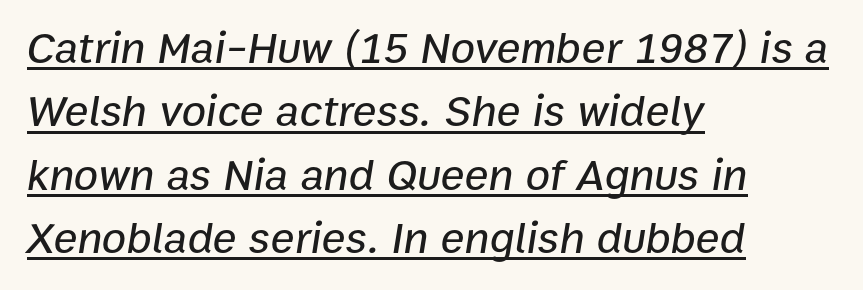
Q: Is the text italic (slanted)? A: Yes, it leans right by about 9 degrees.
Q: Is the text underlined? A: Yes.
Q: How is the paragraph aligned? A: Left-aligned.
Q: Is the spacing between letters normal or unusually wide? A: Normal.
Q: Is the spacing between lines tight, normal or loose? A: Normal.
Q: Width (condensed, normal, or wide)? A: Normal.
Q: Stroke contrast? A: Low.
Q: x-height? A: Medium.
Q: Monospaced? A: No.
